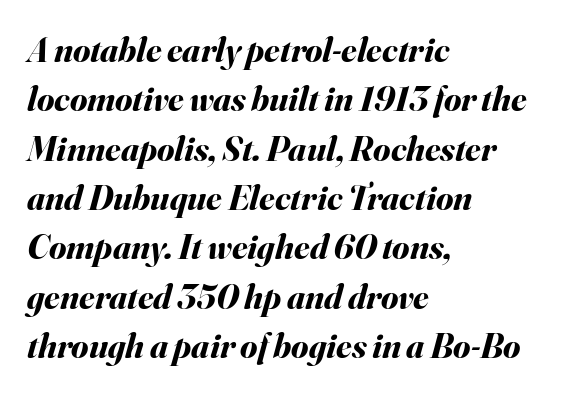
{"italic": "yes", "lean": "right", "slant_degrees": 16, "bold": "yes", "weight": "bold", "width": "normal", "stroke_contrast": "medium", "x_height": "small", "monospaced": "no", "underline": "no", "align": "left", "line_spacing": "normal", "line_spacing_ratio": 1.41, "letter_spacing": "normal", "letter_spacing_em": 0.0, "glyph_px": 35}
